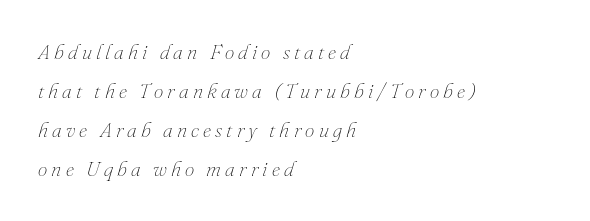
The image shows 21 px text type, italic (leaning right); set left-aligned, line spacing 1.86x, unusually wide letter spacing (+0.2 em), not underlined.
